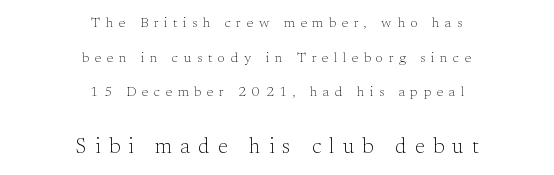
The image shows 21 px text type, upright; set centered, loose line spacing (2.47x), unusually wide letter spacing (+0.4 em), not underlined; the second (bottom) block is 1.5x larger.
